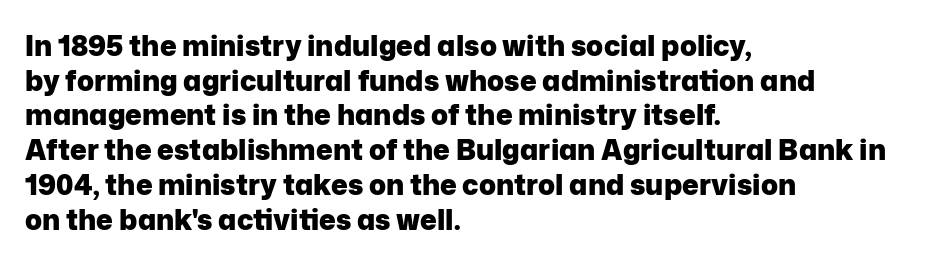
{"serif": "no", "italic": "no", "bold": "yes", "weight": "heavy", "width": "normal", "stroke_contrast": "low", "x_height": "medium", "monospaced": "no", "underline": "no", "align": "left", "line_spacing_ratio": 1.24, "letter_spacing": "normal", "letter_spacing_em": 0.0, "glyph_px": 28}
